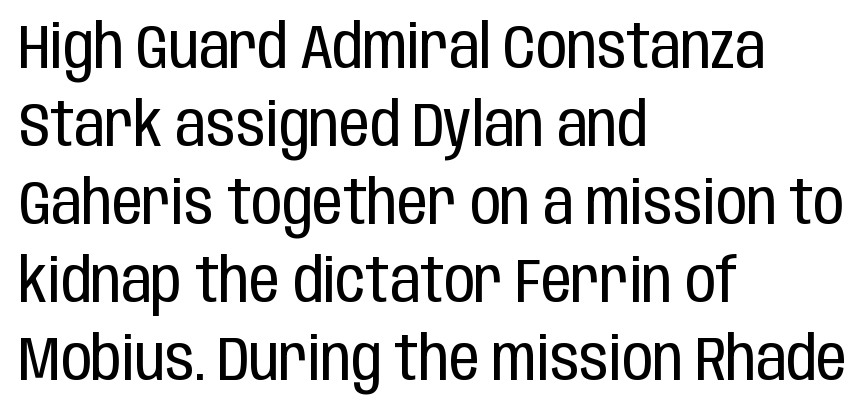
Q: Is the text bold? A: No.
Q: Is the text italic (slanted)? A: No, it is upright.
Q: Is the typeface a serif or a sans-serif typeface? A: Sans-serif.
Q: Is the text underlined? A: No.
Q: How is the paragraph aligned? A: Left-aligned.
Q: Is the spacing between letters normal or unusually wide? A: Normal.
Q: Is the spacing between lines tight, normal or loose? A: Normal.
Q: Width (condensed, normal, or wide)? A: Condensed.
Q: Stroke contrast? A: Low.
Q: x-height? A: Large.
Q: Monospaced? A: No.
